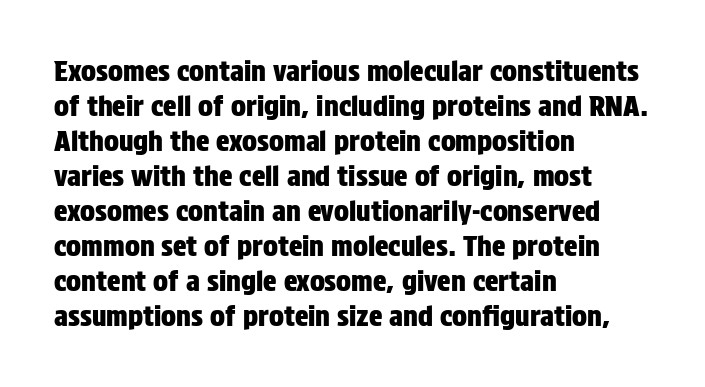
The image shows 28 px condensed sans-serif type, upright; set left-aligned, normal line spacing (1.25x), normal letter spacing, not underlined; low stroke contrast and a large x-height.
